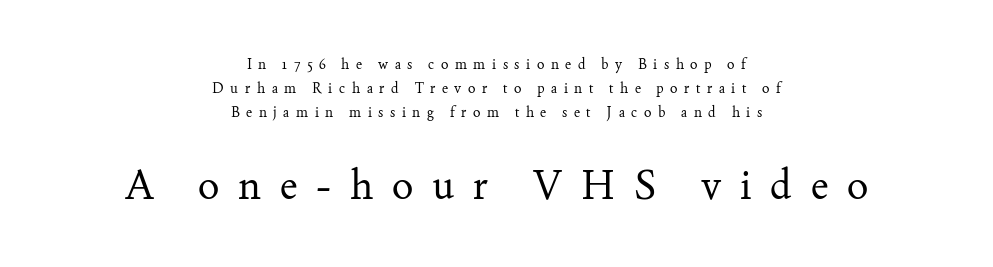
The lines are quadded center. Serifs: yes, visible at the terminals of the letterforms. Unmarked baselines from the first word to the last. The letters in the lower block stand taller than those in the block above. The tracking jumps out immediately: characters are airy and widely separated.
